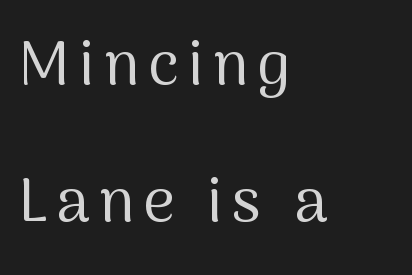
Q: Is the text bold? A: No.
Q: Is the text italic (slanted)? A: No, it is upright.
Q: Is the typeface a serif or a sans-serif typeface? A: Sans-serif.
Q: Is the text underlined? A: No.
Q: How is the paragraph aligned? A: Left-aligned.
Q: Is the spacing between lines tight, normal or loose? A: Loose.
Q: Width (condensed, normal, or wide)? A: Normal.
Q: Stroke contrast? A: Medium.
Q: x-height? A: Medium.
Q: Monospaced? A: No.
